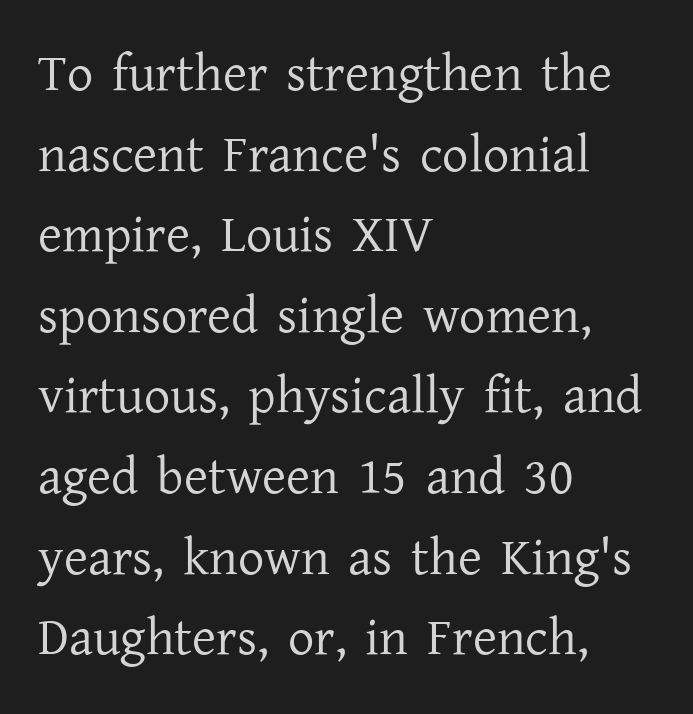
The image shows 52 px regular-weight serif type, upright; set left-aligned, normal line spacing (1.55x), normal letter spacing, not underlined; low stroke contrast and a medium x-height.
